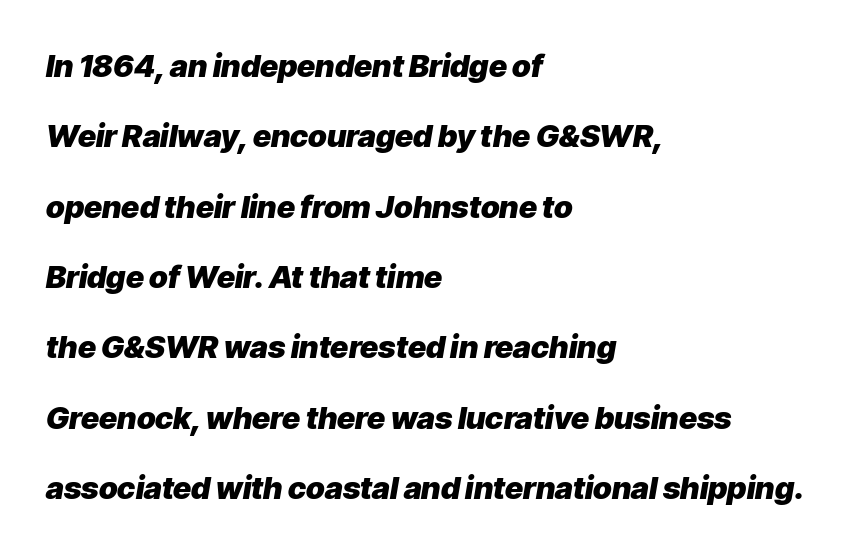
Yep, that's italic — everything's leaning. The letters sit at their default tracking, neither squeezed nor spread. Its strokes are broad and dark, the hallmark of bold type. The compositor pushed each line to the left boundary. Leading: increased.
